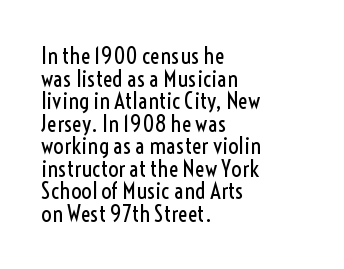
Q: Is the text bold? A: No.
Q: Is the text italic (slanted)? A: No, it is upright.
Q: Is the text underlined? A: No.
Q: How is the paragraph aligned? A: Left-aligned.
Q: Is the spacing between letters normal or unusually wide? A: Normal.
Q: Is the spacing between lines tight, normal or loose? A: Tight.
